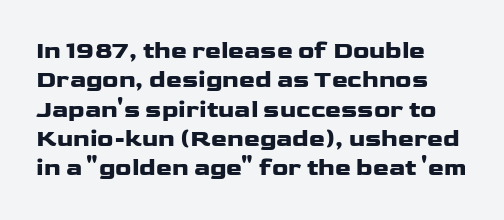
Q: Is the text bold? A: Yes.
Q: Is the text italic (slanted)? A: No, it is upright.
Q: Is the text underlined? A: No.
Q: Is the spacing between letters normal or unusually wide? A: Normal.
